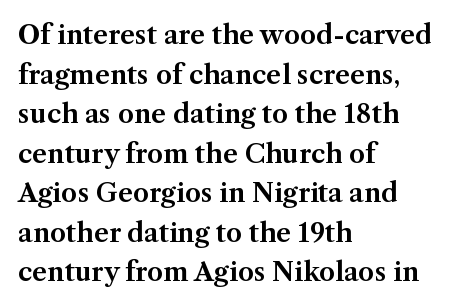
Interline gaps are of average width in this sample. The type sits square on the baseline with zero lean. Just letters on the line, the space beneath them empty. Students, note that the glyphs here touch the page at normal intervals. The rendering anchors every line to the left-hand side.
